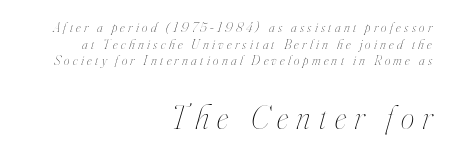
{"italic": "yes", "lean": "right", "slant_degrees": 16, "bold": "no", "weight": "thin", "width": "condensed", "stroke_contrast": "high", "x_height": "small", "monospaced": "no", "underline": "no", "align": "right", "line_spacing_ratio": 1.18, "letter_spacing": "wide", "letter_spacing_em": 0.24, "larger_block": "second", "size_ratio": 2.43, "glyph_px": 34}
